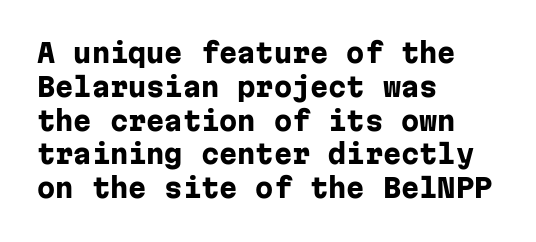
The image shows 26 px bold type, upright; set left-aligned, normal line spacing (1.3x), normal letter spacing, not underlined.
